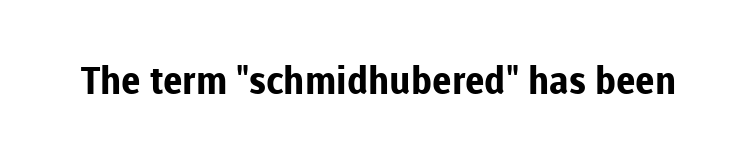
The text was rendered using a sans face with plain stroke endings. A typesetter would call this zero additional tracking. If you drew a line through each stem, it would be perfectly vertical. The rendering uses a bold face; every stroke is thick and dark. Descender tails drop into unmarked territory.
